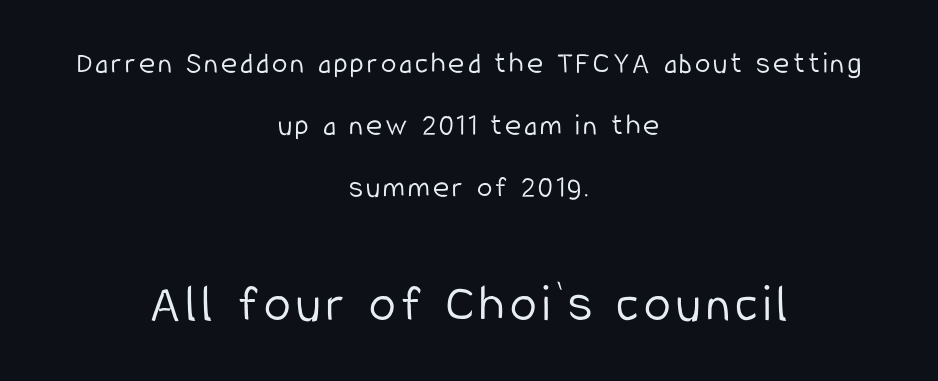
Anything drawn beneath the words? Only blank space. Type style note: lacks serifs. Posture: vertical. A quiet, ordinary-to-light weight characterises the typeface.
